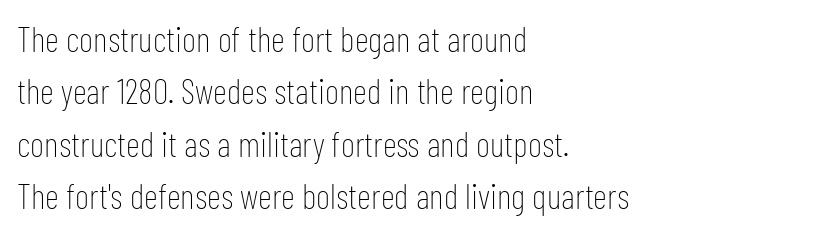
Q: Is the text bold? A: No.
Q: Is the text italic (slanted)? A: No, it is upright.
Q: Is the typeface a serif or a sans-serif typeface? A: Sans-serif.
Q: Is the text underlined? A: No.
Q: How is the paragraph aligned? A: Left-aligned.
Q: Is the spacing between letters normal or unusually wide? A: Normal.
Q: Is the spacing between lines tight, normal or loose? A: Normal.
Q: Width (condensed, normal, or wide)? A: Condensed.
Q: Stroke contrast? A: Low.
Q: x-height? A: Medium.
Q: Monospaced? A: No.
